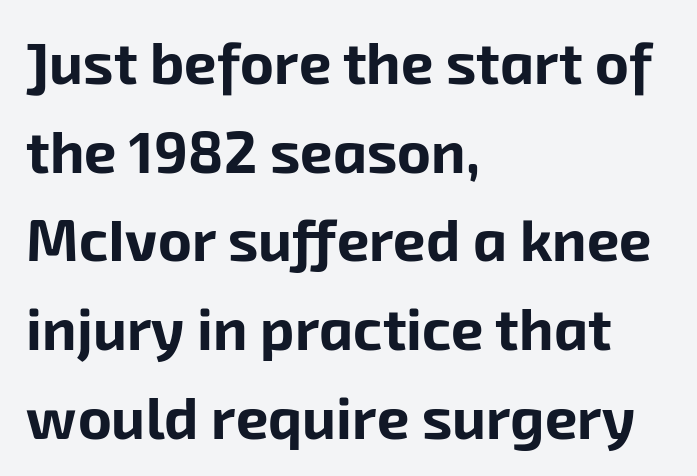
Q: Is the text bold? A: Yes.
Q: Is the typeface a serif or a sans-serif typeface? A: Sans-serif.
Q: Is the text underlined? A: No.
Q: How is the paragraph aligned? A: Left-aligned.
Q: Is the spacing between letters normal or unusually wide? A: Normal.
Q: Is the spacing between lines tight, normal or loose? A: Normal.
Q: Width (condensed, normal, or wide)? A: Normal.
Q: Stroke contrast? A: Low.
Q: x-height? A: Medium.
Q: Monospaced? A: No.
